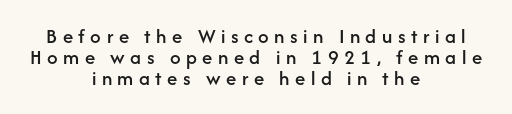
Q: Is the text italic (slanted)? A: No, it is upright.
Q: Is the text underlined? A: No.
Q: How is the paragraph aligned? A: Centered.
Q: Is the spacing between letters normal or unusually wide? A: Unusually wide.
Q: Is the spacing between lines tight, normal or loose? A: Tight.
